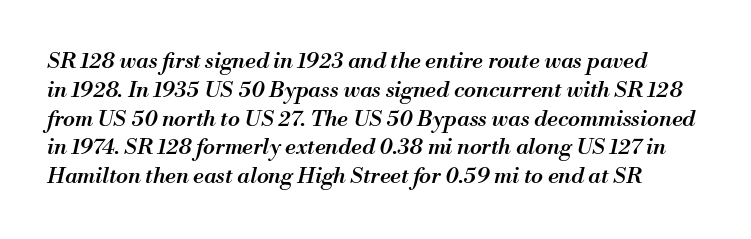
Q: Is the text bold? A: Semi-bold.
Q: Is the text italic (slanted)? A: Yes, it leans right by about 13 degrees.
Q: Is the text underlined? A: No.
Q: Is the spacing between letters normal or unusually wide? A: Normal.
Q: Is the spacing between lines tight, normal or loose? A: Normal.
